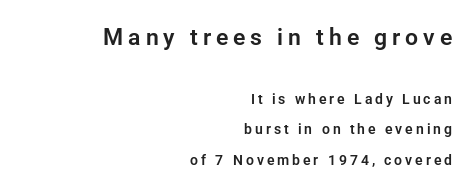
Q: Is the text italic (slanted)? A: No, it is upright.
Q: Is the text underlined? A: No.
Q: How is the paragraph aligned? A: Right-aligned.
Q: Is the spacing between letters normal or unusually wide? A: Unusually wide.
Q: Is the spacing between lines tight, normal or loose? A: Loose.
Q: Which block of text is set in a larger size, the first (top) or the second (bottom)? A: The first (top) one.
